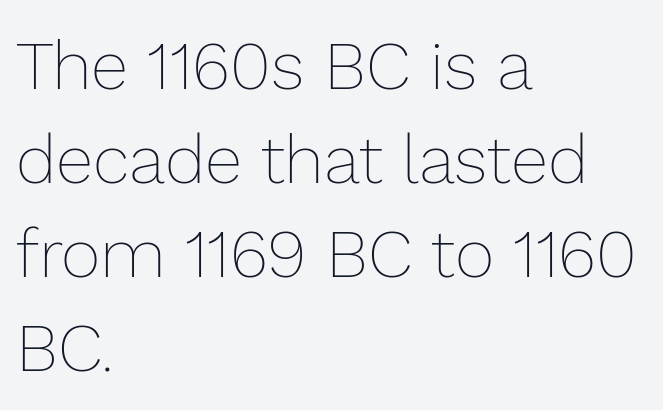
{"italic": "no", "bold": "no", "weight": "thin", "width": "normal", "stroke_contrast": "low", "x_height": "medium", "monospaced": "no", "underline": "no", "align": "left", "line_spacing": "normal", "line_spacing_ratio": 1.38, "letter_spacing": "normal", "letter_spacing_em": 0.0, "glyph_px": 68}
